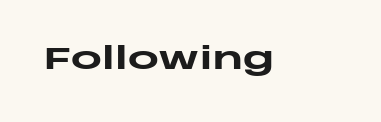
A typesetter would call this proportional, since set widths differ per character. Posture: vertical. The characters look thick and weighty, a clear bold. The letters carry no serifs — their stems end cleanly without finishing strokes. The zone under the glyphs is completely vacant.
